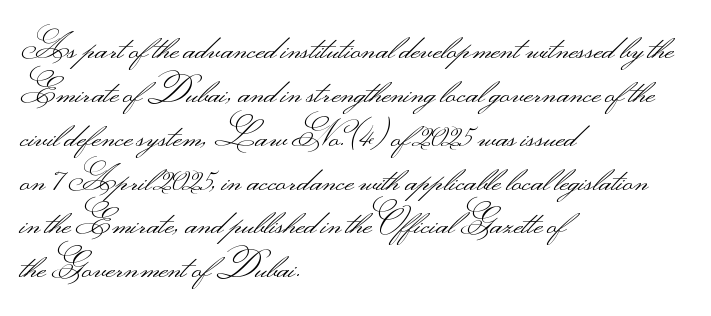
Varying glyph widths throughout — classic text-font behaviour. Is the block centered? No — it sits flush against the left margin. Nothing unusual about the tracking: characters are spaced as the font intends. Nope, no serifs anywhere on these letters. Notice how descenders clear the ascenders below comfortably — that's standard leading. Stroke mass is kept to a normal reading level or below.
